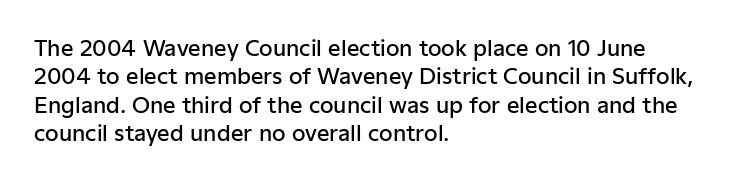
Q: Is the text bold? A: Semi-bold.
Q: Is the text italic (slanted)? A: No, it is upright.
Q: Is the text underlined? A: No.
Q: How is the paragraph aligned? A: Left-aligned.
Q: Is the spacing between letters normal or unusually wide? A: Normal.
Q: Is the spacing between lines tight, normal or loose? A: Normal.
